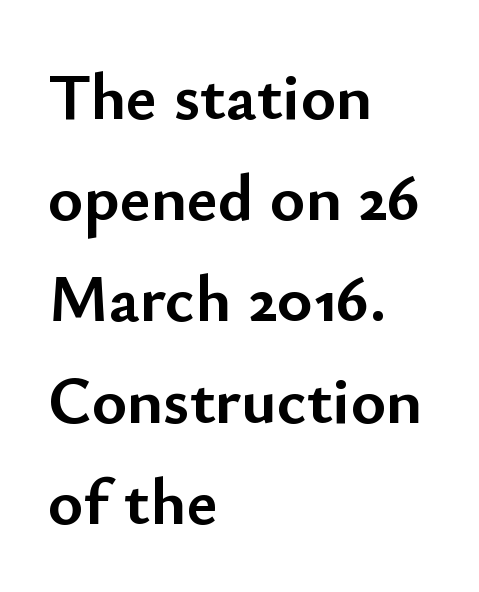
The image shows 67 px semibold sans-serif type, upright; set left-aligned, normal line spacing (1.51x), normal letter spacing, not underlined; low stroke contrast and a small x-height.
